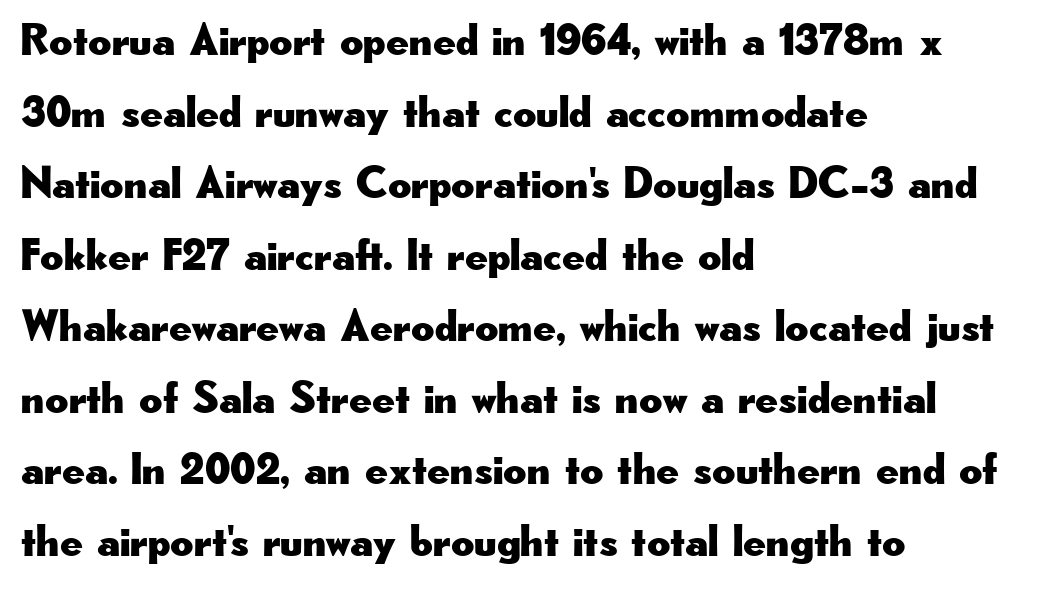
The image shows 45 px wide sans-serif type, upright; set left-aligned, normal line spacing (1.59x), normal letter spacing, not underlined; low stroke contrast and a small x-height.
